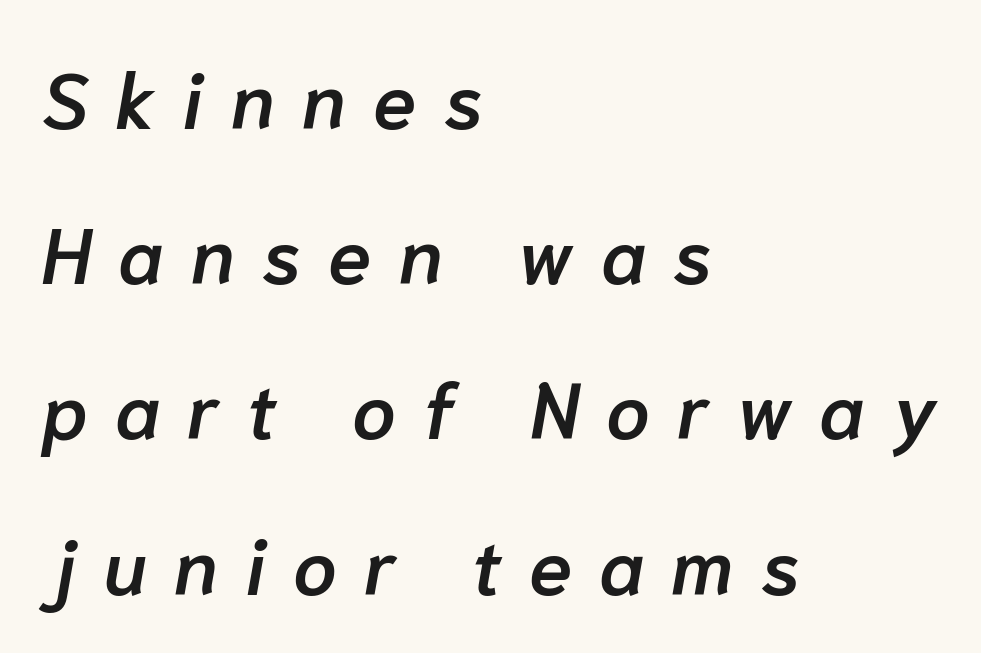
{"italic": "yes", "lean": "right", "slant_degrees": 10, "bold": "semi", "weight": "semibold", "width": "normal", "stroke_contrast": "low", "x_height": "medium", "monospaced": "no", "underline": "no", "align": "left", "line_spacing": "loose", "line_spacing_ratio": 1.99, "letter_spacing": "wide", "letter_spacing_em": 0.35, "glyph_px": 78}
